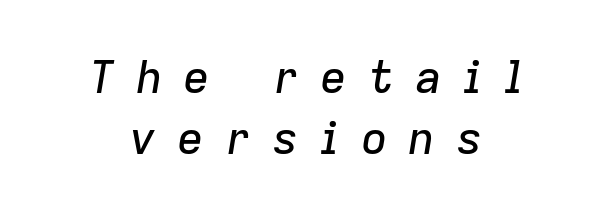
The image shows 45 px text type, italic (leaning right); set centered, normal line spacing (1.36x), unusually wide letter spacing (+0.46 em), not underlined; low stroke contrast and a medium x-height.
